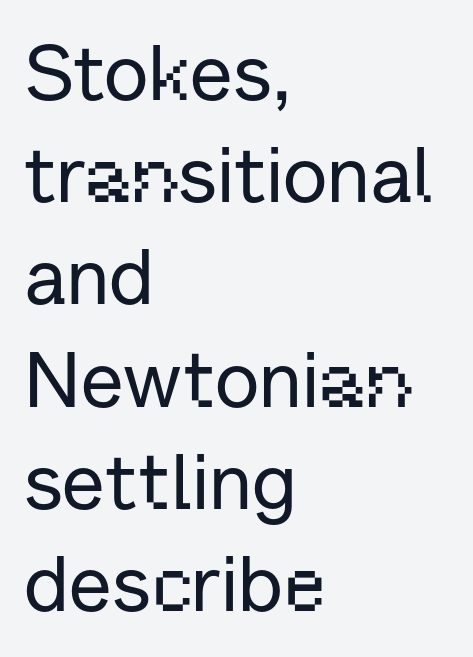
{"serif": "no", "italic": "no", "width": "normal", "stroke_contrast": "low", "x_height": "medium", "monospaced": "no", "underline": "no", "align": "left", "line_spacing": "normal", "line_spacing_ratio": 1.31, "letter_spacing": "normal", "letter_spacing_em": 0.0, "glyph_px": 78}
